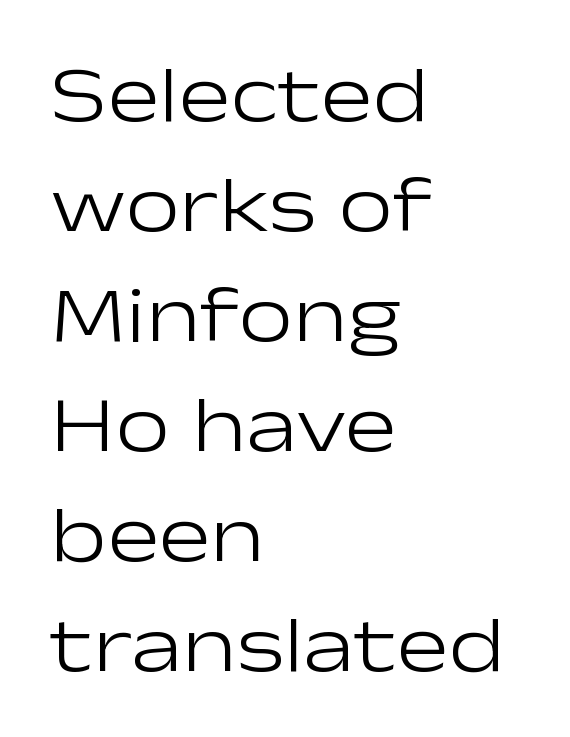
The image shows 78 px light, wide sans-serif type, upright; set left-aligned, normal line spacing (1.41x), normal letter spacing, not underlined; low stroke contrast and a medium x-height.
